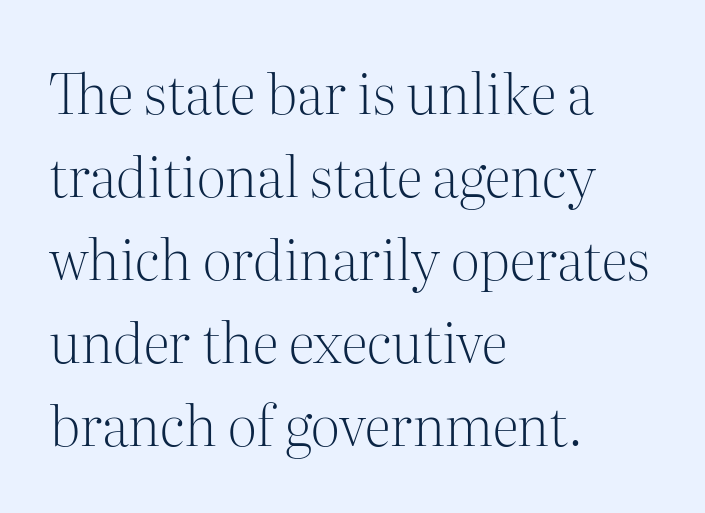
The image shows 55 px light serif type, upright; set left-aligned, normal line spacing (1.51x), normal letter spacing, not underlined; medium stroke contrast and a medium x-height.
